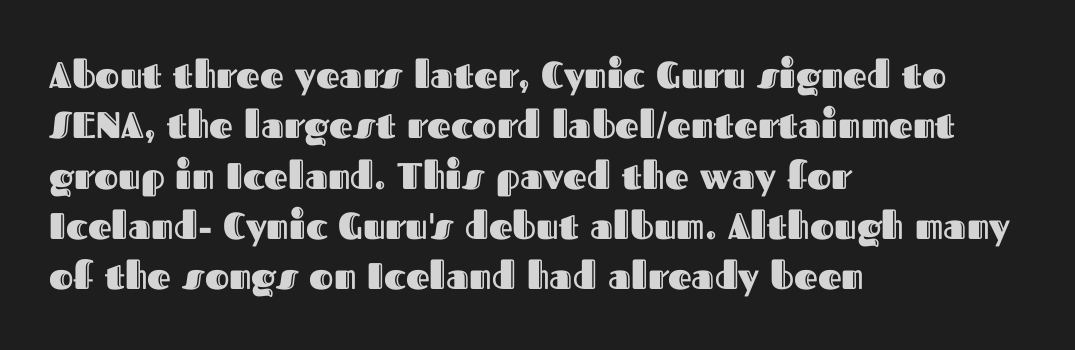
The image shows 37 px text type, upright; set left-aligned, normal line spacing (1.36x), normal letter spacing, not underlined; a medium x-height.
